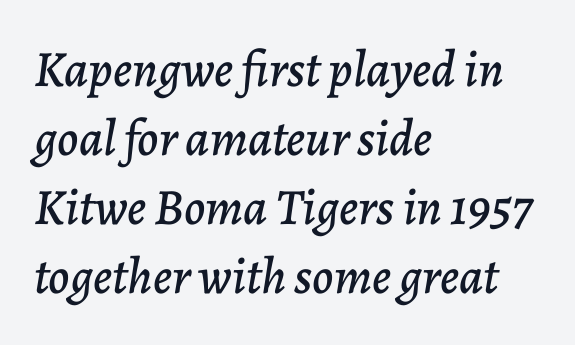
The image shows 51 px text type, italic (leaning right); set left-aligned, normal line spacing (1.35x), normal letter spacing, not underlined; low stroke contrast and a medium x-height.
